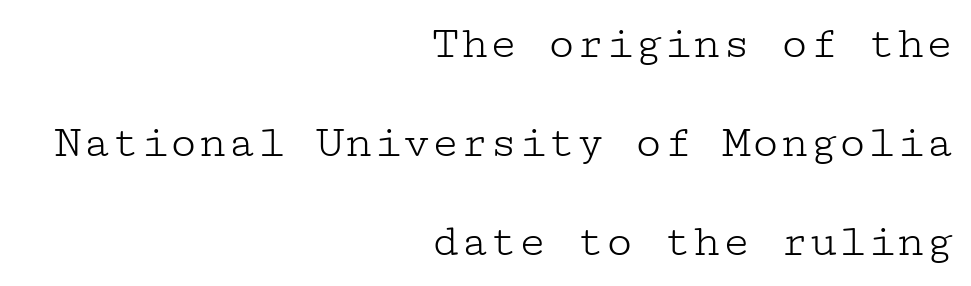
Q: Is the text bold? A: No.
Q: Is the text italic (slanted)? A: No, it is upright.
Q: Is the typeface a serif or a sans-serif typeface? A: Serif.
Q: Is the text underlined? A: No.
Q: How is the paragraph aligned? A: Right-aligned.
Q: Is the spacing between letters normal or unusually wide? A: Normal.
Q: Is the spacing between lines tight, normal or loose? A: Loose.
Q: Width (condensed, normal, or wide)? A: Wide.
Q: Stroke contrast? A: Low.
Q: x-height? A: Medium.
